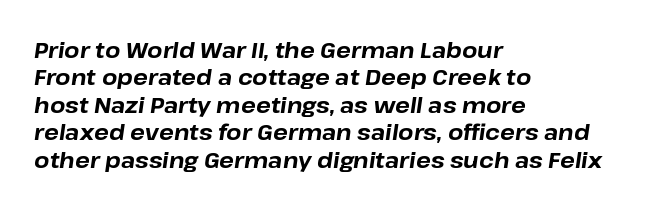
The image shows 22 px bold type, italic (leaning right); set left-aligned, normal line spacing (1.25x), normal letter spacing, not underlined.
